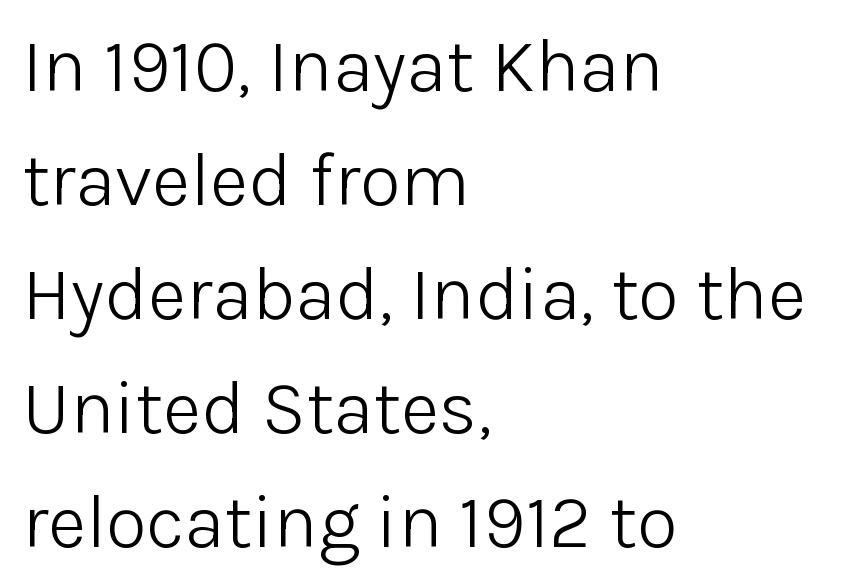
{"serif": "no", "italic": "no", "bold": "no", "weight": "light", "width": "normal", "stroke_contrast": "low", "x_height": "medium", "monospaced": "no", "underline": "no", "align": "left", "line_spacing": "normal", "line_spacing_ratio": 1.52, "letter_spacing": "normal", "letter_spacing_em": 0.0, "glyph_px": 75}
